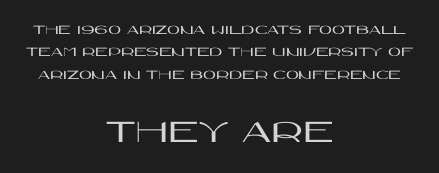
{"serif": "no", "italic": "no", "width": "wide", "stroke_contrast": "high", "x_height": "large", "monospaced": "no", "underline": "no", "align": "center", "line_spacing": "normal", "line_spacing_ratio": 1.59, "letter_spacing": "normal", "letter_spacing_em": 0.0, "larger_block": "second", "size_ratio": 2.43, "glyph_px": 34}
